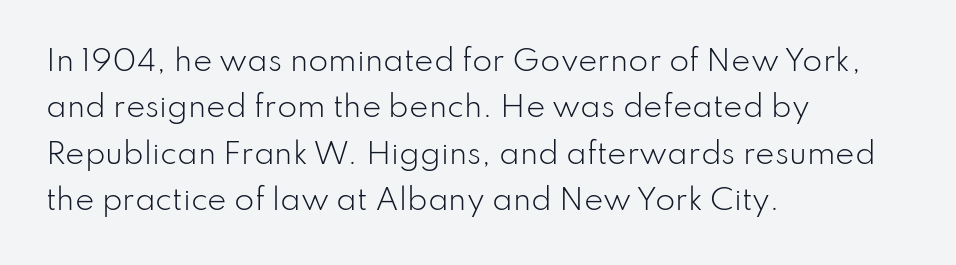
{"serif": "no", "italic": "no", "bold": "no", "weight": "light", "width": "normal", "stroke_contrast": "low", "x_height": "small", "monospaced": "no", "underline": "no", "align": "left", "line_spacing": "normal", "line_spacing_ratio": 1.6, "letter_spacing": "normal", "letter_spacing_em": 0.0, "glyph_px": 29}
